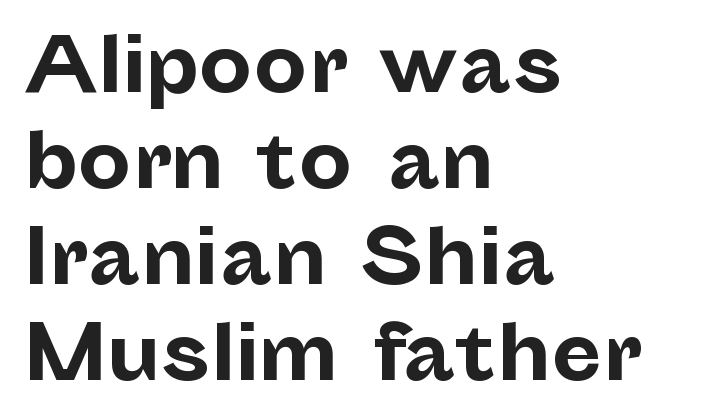
Q: Is the text bold? A: Yes.
Q: Is the text italic (slanted)? A: No, it is upright.
Q: Is the typeface a serif or a sans-serif typeface? A: Sans-serif.
Q: Is the text underlined? A: No.
Q: How is the paragraph aligned? A: Left-aligned.
Q: Is the spacing between letters normal or unusually wide? A: Normal.
Q: Is the spacing between lines tight, normal or loose? A: Normal.
Q: Width (condensed, normal, or wide)? A: Normal.
Q: Stroke contrast? A: Low.
Q: x-height? A: Medium.
Q: Monospaced? A: No.
